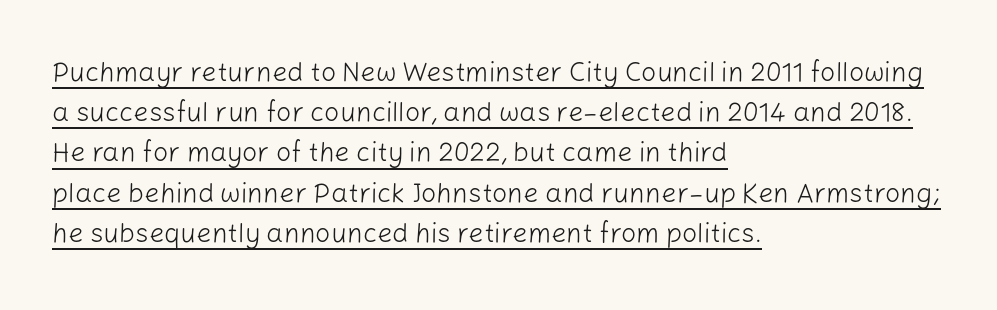
{"italic": "no", "bold": "no", "underline": "yes", "align": "left", "line_spacing": "normal", "line_spacing_ratio": 1.49, "letter_spacing": "normal", "letter_spacing_em": 0.0, "glyph_px": 27}
